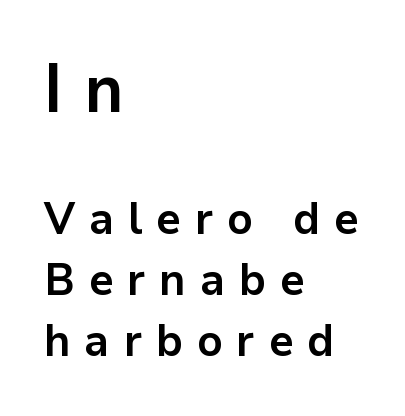
The image shows 67 px bold sans-serif type, upright; set left-aligned, normal line spacing (1.35x), unusually wide letter spacing (+0.31 em), not underlined; the first (top) block is 1.49x larger; low stroke contrast and a medium x-height.
